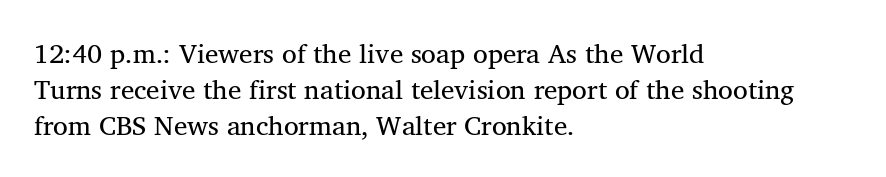
Q: Is the text bold? A: No.
Q: Is the text italic (slanted)? A: No, it is upright.
Q: Is the text underlined? A: No.
Q: How is the paragraph aligned? A: Left-aligned.
Q: Is the spacing between letters normal or unusually wide? A: Normal.
Q: Is the spacing between lines tight, normal or loose? A: Normal.
